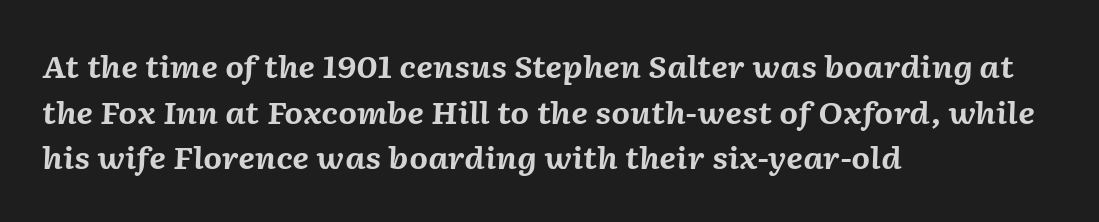
The image shows 30 px bold type, italic (leaning right); set left-aligned, normal line spacing (1.52x), normal letter spacing, not underlined; medium stroke contrast and a medium x-height.
